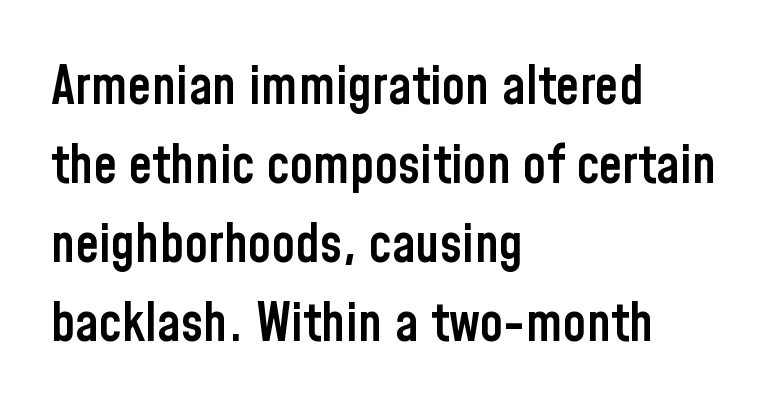
Posture: vertical. The face used here is a semibold: visibly heavier than regular, lighter than bold. Successive baselines arrive at the customary interval. Any mark beneath the type? The region is blank.
